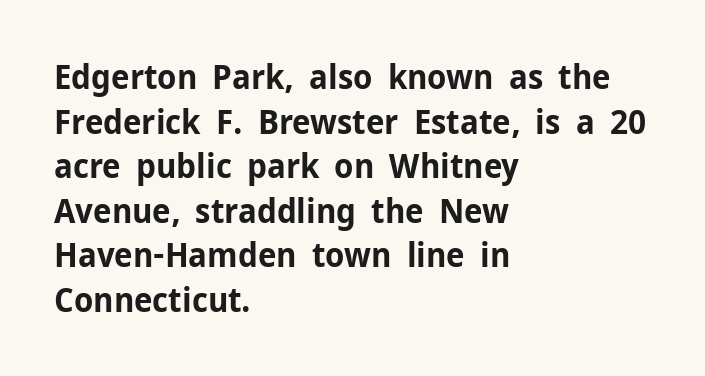
{"serif": "no", "italic": "no", "bold": "yes", "weight": "bold", "width": "normal", "stroke_contrast": "low", "x_height": "medium", "monospaced": "no", "underline": "no", "align": "left", "line_spacing": "normal", "line_spacing_ratio": 1.31, "letter_spacing": "normal", "letter_spacing_em": 0.0, "glyph_px": 34}
